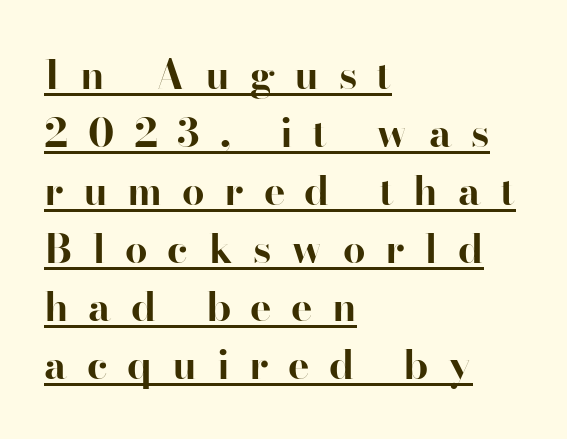
The image shows 40 px bold serif type, upright; set left-aligned, normal line spacing (1.45x), unusually wide letter spacing (+0.49 em), underlined; high stroke contrast and a small x-height.
